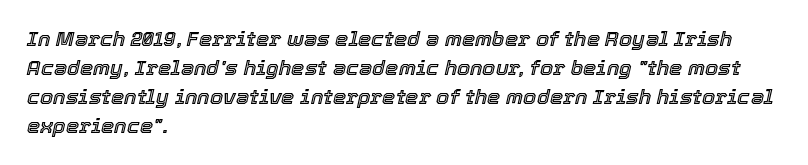
Q: Is the text italic (slanted)? A: Yes, it leans right by about 12 degrees.
Q: Is the text underlined? A: No.
Q: How is the paragraph aligned? A: Left-aligned.
Q: Is the spacing between letters normal or unusually wide? A: Normal.
Q: Is the spacing between lines tight, normal or loose? A: Normal.
